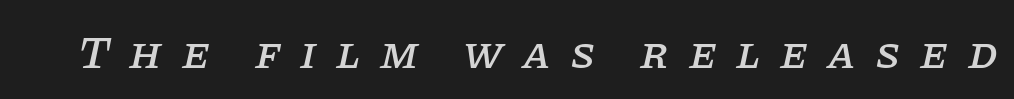
The image shows 46 px serif type, italic (leaning right); set unusually wide letter spacing (+0.42 em), not underlined; low stroke contrast and a large x-height.
